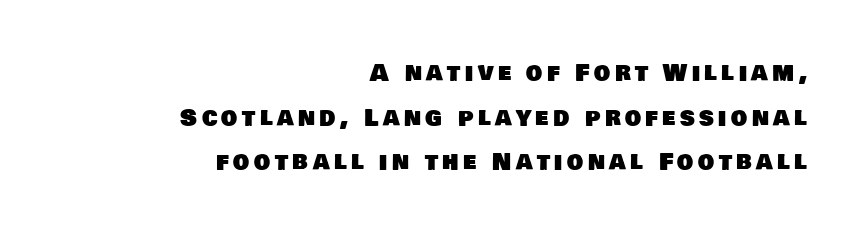
Q: Is the text underlined? A: No.
Q: How is the paragraph aligned? A: Right-aligned.
Q: Is the spacing between lines tight, normal or loose? A: Loose.
